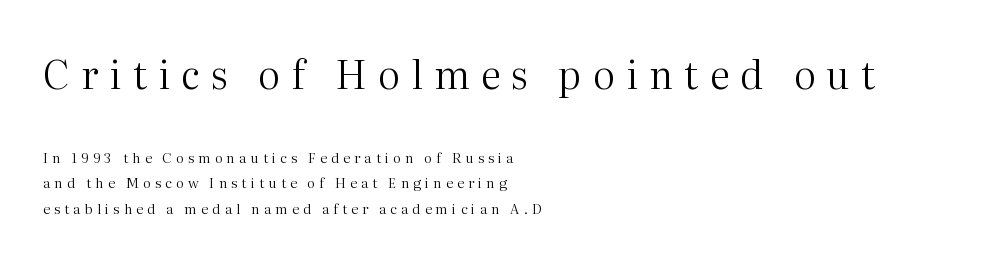
Q: Is the text bold? A: No.
Q: Is the text italic (slanted)? A: No, it is upright.
Q: Is the typeface a serif or a sans-serif typeface? A: Serif.
Q: Is the text underlined? A: No.
Q: How is the paragraph aligned? A: Left-aligned.
Q: Is the spacing between letters normal or unusually wide? A: Unusually wide.
Q: Which block of text is set in a larger size, the first (top) or the second (bottom)? A: The first (top) one.
Q: Width (condensed, normal, or wide)? A: Normal.
Q: Stroke contrast? A: Medium.
Q: x-height? A: Medium.
Q: Monospaced? A: No.
